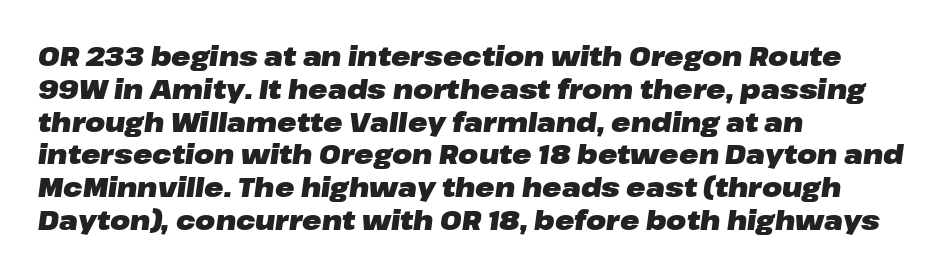
The compositor pushed each line to the left boundary. Short note: letters normally spaced. The typesetting leans heavy: a genuine bold. Has an underline been added? It has not. The face used here has a pronounced slope to its letters. Vertical spacing — default.
